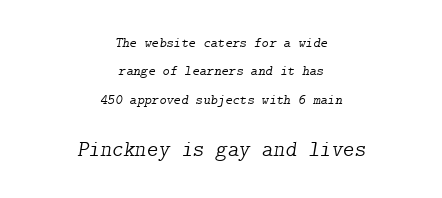
The image shows 22 px text type, italic (leaning right); set centered, loose line spacing (2.02x), normal letter spacing, not underlined; the second (bottom) block is 1.57x larger.
